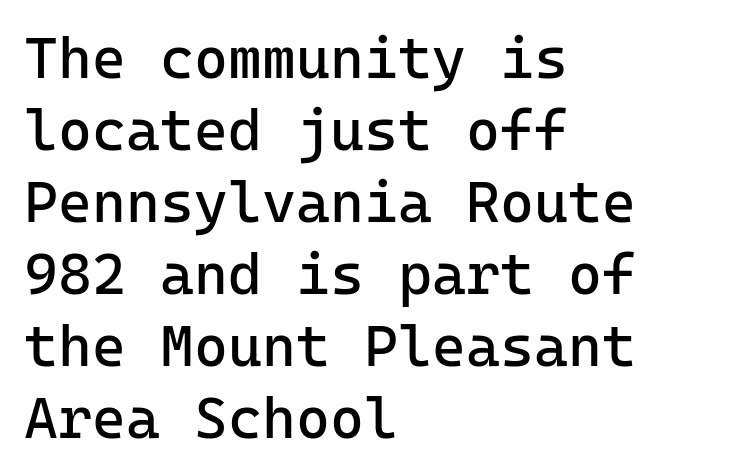
{"serif": "no", "italic": "no", "bold": "no", "weight": "regular", "width": "normal", "stroke_contrast": "low", "x_height": "medium", "monospaced": "yes", "underline": "no", "align": "left", "line_spacing_ratio": 1.24, "letter_spacing": "normal", "letter_spacing_em": 0.0, "glyph_px": 58}
